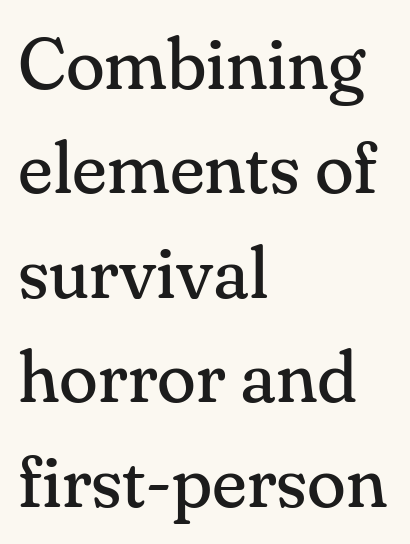
Q: Is the text bold? A: No.
Q: Is the text italic (slanted)? A: No, it is upright.
Q: Is the typeface a serif or a sans-serif typeface? A: Serif.
Q: Is the text underlined? A: No.
Q: How is the paragraph aligned? A: Left-aligned.
Q: Is the spacing between letters normal or unusually wide? A: Normal.
Q: Is the spacing between lines tight, normal or loose? A: Normal.
Q: Width (condensed, normal, or wide)? A: Normal.
Q: Stroke contrast? A: Medium.
Q: x-height? A: Small.
Q: Monospaced? A: No.
